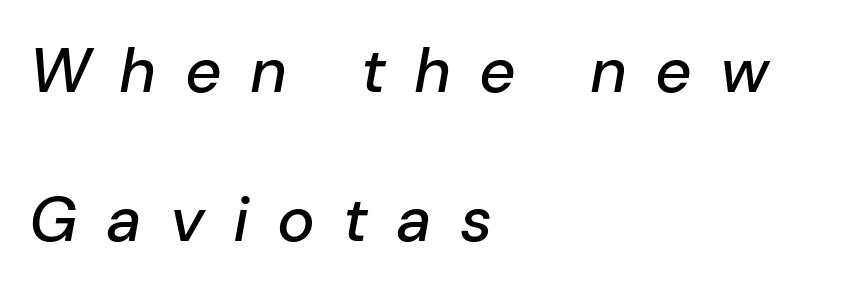
{"italic": "yes", "lean": "right", "slant_degrees": 10, "width": "normal", "stroke_contrast": "low", "x_height": "medium", "monospaced": "no", "underline": "no", "align": "left", "line_spacing": "loose", "line_spacing_ratio": 2.37, "letter_spacing": "wide", "letter_spacing_em": 0.45, "glyph_px": 63}
